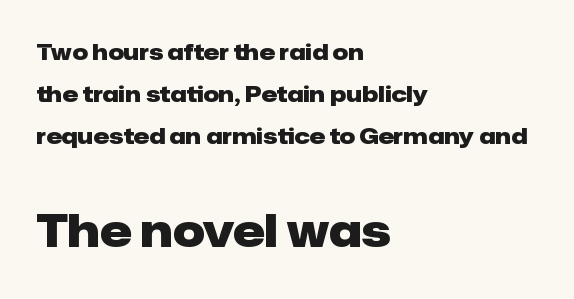
{"serif": "no", "italic": "no", "bold": "yes", "weight": "heavy", "width": "normal", "stroke_contrast": "low", "x_height": "medium", "monospaced": "no", "underline": "no", "align": "left", "line_spacing": "loose", "line_spacing_ratio": 1.9, "letter_spacing": "normal", "letter_spacing_em": 0.0, "larger_block": "second", "size_ratio": 2.05, "glyph_px": 45}
